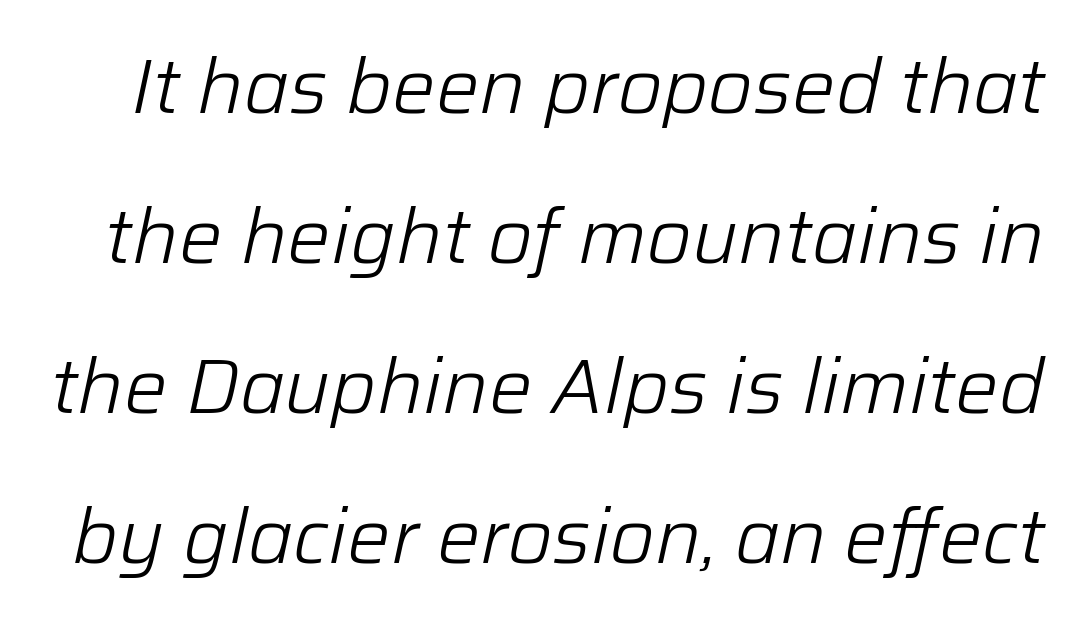
{"italic": "yes", "lean": "right", "slant_degrees": 12, "bold": "no", "weight": "light", "width": "normal", "stroke_contrast": "low", "x_height": "medium", "monospaced": "no", "underline": "no", "line_spacing": "loose", "line_spacing_ratio": 1.95, "letter_spacing": "normal", "letter_spacing_em": 0.0, "glyph_px": 77}
